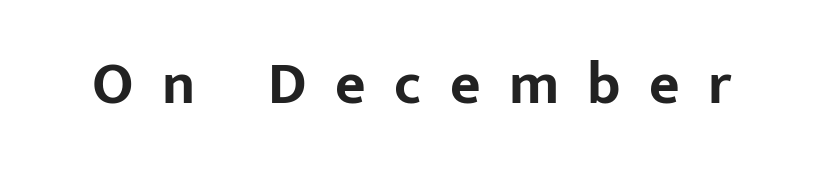
Q: Is the text bold? A: Yes.
Q: Is the text italic (slanted)? A: No, it is upright.
Q: Is the typeface a serif or a sans-serif typeface? A: Sans-serif.
Q: Is the text underlined? A: No.
Q: Is the spacing between letters normal or unusually wide? A: Unusually wide.
Q: Width (condensed, normal, or wide)? A: Normal.
Q: Stroke contrast? A: Low.
Q: x-height? A: Medium.
Q: Monospaced? A: No.
